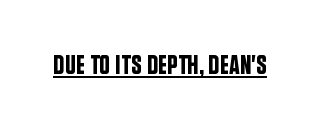
The image shows 27 px text type, upright; set normal letter spacing, underlined.
